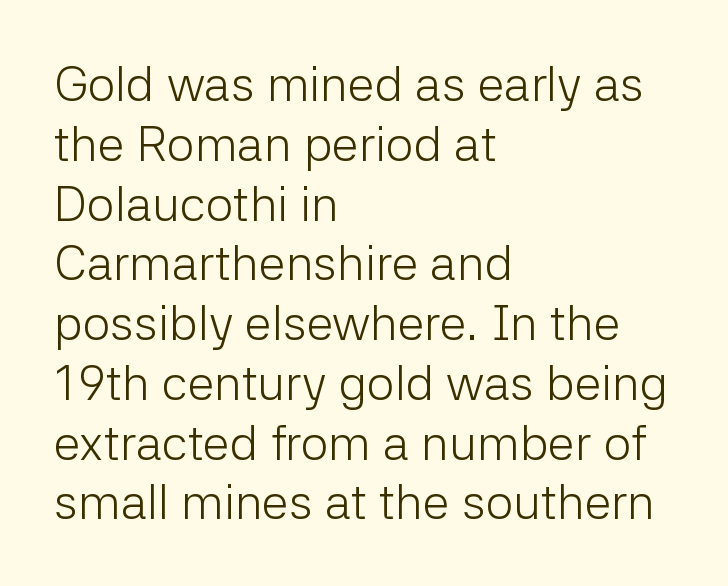
The image shows 49 px light sans-serif type, upright; set left-aligned, line spacing 1.22x, normal letter spacing, not underlined; low stroke contrast and a medium x-height.
